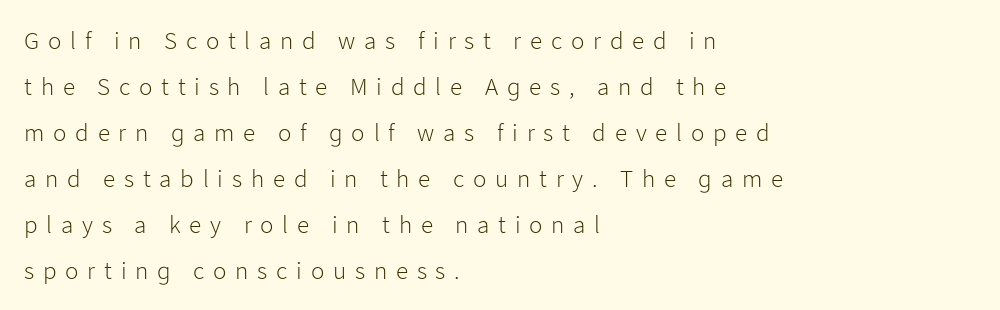
{"italic": "no", "bold": "no", "underline": "no", "align": "left", "line_spacing_ratio": 1.84, "letter_spacing": "wide", "letter_spacing_em": 0.35, "glyph_px": 25}
